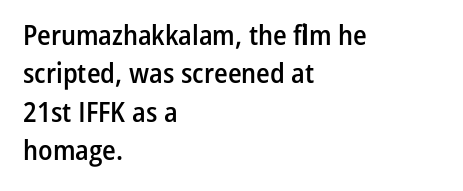
The image shows 28 px semibold, condensed sans-serif type, upright; set left-aligned, normal line spacing (1.37x), normal letter spacing, not underlined; low stroke contrast and a medium x-height.
